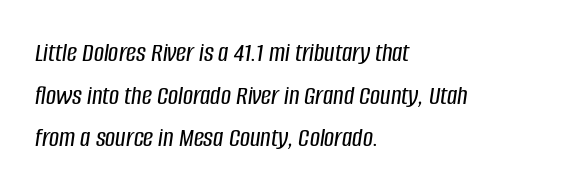
The paragraph has a hard left edge and a soft right edge. Is the letter spacing exaggerated? No — it looks like the ordinary default. The axis of the letterforms is tilted away from vertical. This block has exactly the height ordinary leading produces. Varying glyph widths throughout — classic text-font behaviour. Check the space under the baseline: it is left empty.
